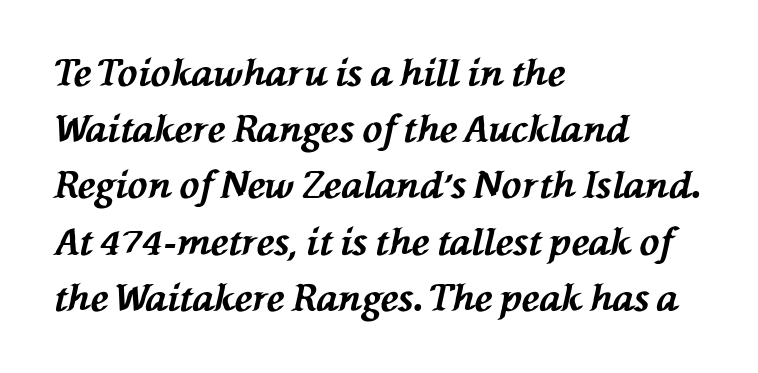
Q: Is the text bold? A: Yes.
Q: Is the text italic (slanted)? A: Yes, it leans left by about 76 degrees.
Q: Is the text underlined? A: No.
Q: How is the paragraph aligned? A: Left-aligned.
Q: Is the spacing between letters normal or unusually wide? A: Normal.
Q: Is the spacing between lines tight, normal or loose? A: Normal.
Q: Width (condensed, normal, or wide)? A: Normal.
Q: Stroke contrast? A: Medium.
Q: x-height? A: Medium.
Q: Monospaced? A: No.
